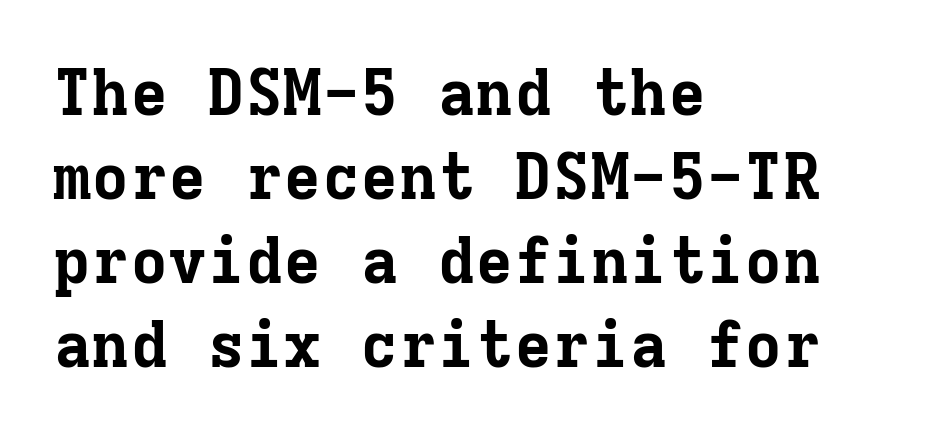
{"serif": "yes", "italic": "no", "bold": "yes", "weight": "bold", "width": "normal", "stroke_contrast": "low", "x_height": "medium", "monospaced": "yes", "underline": "no", "align": "left", "line_spacing": "normal", "line_spacing_ratio": 1.31, "letter_spacing": "normal", "letter_spacing_em": 0.0, "glyph_px": 64}
